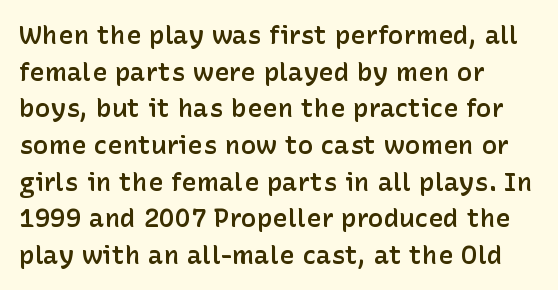
Q: Is the text bold? A: Semi-bold.
Q: Is the text italic (slanted)? A: No, it is upright.
Q: Is the text underlined? A: No.
Q: How is the paragraph aligned? A: Left-aligned.
Q: Is the spacing between letters normal or unusually wide? A: Normal.
Q: Is the spacing between lines tight, normal or loose? A: Normal.
